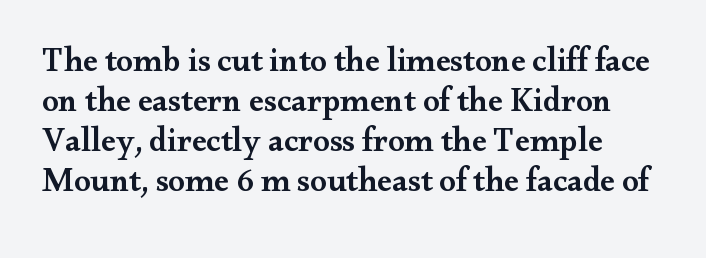
Q: Is the text bold? A: Semi-bold.
Q: Is the text italic (slanted)? A: No, it is upright.
Q: Is the typeface a serif or a sans-serif typeface? A: Serif.
Q: Is the text underlined? A: No.
Q: Is the spacing between letters normal or unusually wide? A: Normal.
Q: Width (condensed, normal, or wide)? A: Wide.
Q: Stroke contrast? A: Medium.
Q: x-height? A: Small.
Q: Monospaced? A: No.
